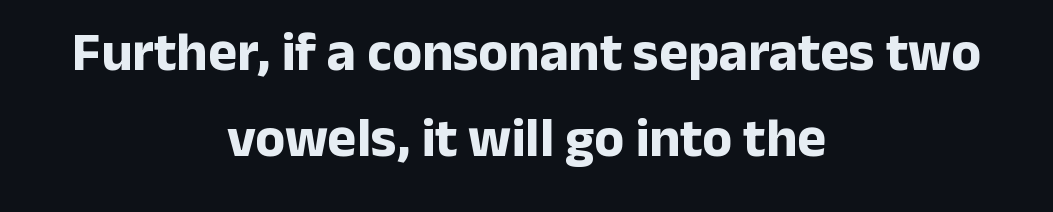
The image shows 55 px bold sans-serif type, upright; set centered, normal line spacing (1.57x), normal letter spacing, not underlined; low stroke contrast and a medium x-height.
